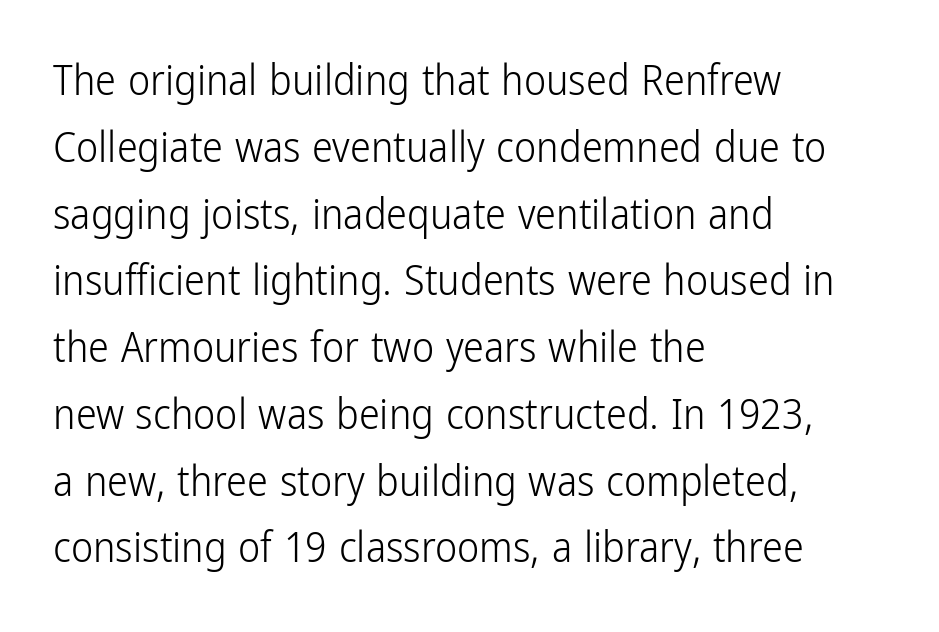
{"serif": "no", "italic": "no", "bold": "no", "weight": "light", "width": "condensed", "stroke_contrast": "low", "x_height": "medium", "monospaced": "no", "underline": "no", "align": "left", "line_spacing": "normal", "line_spacing_ratio": 1.59, "letter_spacing": "normal", "letter_spacing_em": 0.0, "glyph_px": 42}
